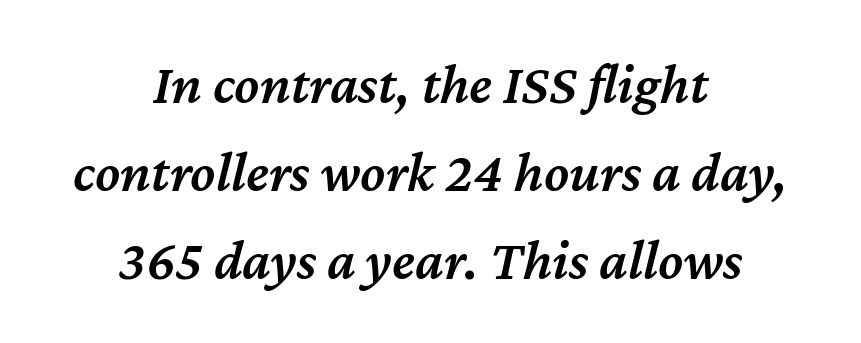
Q: Is the text bold? A: Semi-bold.
Q: Is the text italic (slanted)? A: Yes, it leans right by about 12 degrees.
Q: Is the text underlined? A: No.
Q: How is the paragraph aligned? A: Centered.
Q: Is the spacing between letters normal or unusually wide? A: Normal.
Q: Is the spacing between lines tight, normal or loose? A: Normal.
Q: Width (condensed, normal, or wide)? A: Normal.
Q: Stroke contrast? A: Medium.
Q: x-height? A: Medium.
Q: Monospaced? A: No.
